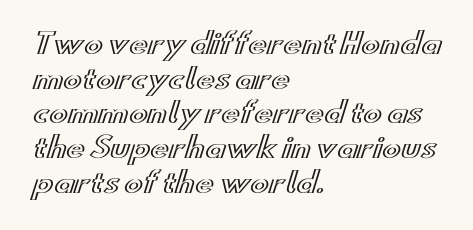
Q: Is the text italic (slanted)? A: Yes.
Q: Is the text underlined? A: No.
Q: How is the paragraph aligned? A: Left-aligned.
Q: Is the spacing between letters normal or unusually wide? A: Normal.
Q: Width (condensed, normal, or wide)? A: Wide.
Q: x-height? A: Small.
Q: Monospaced? A: No.
